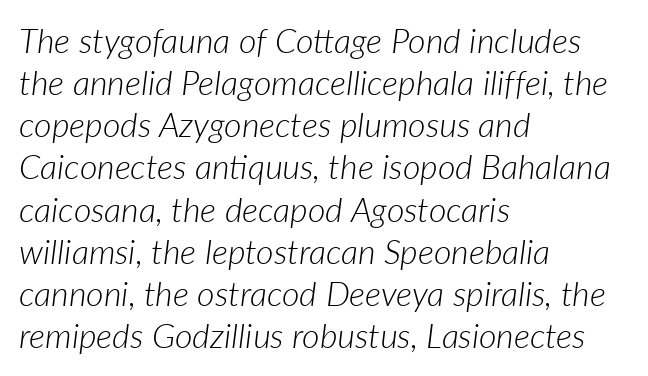
The image shows 34 px light type, italic (leaning right); set left-aligned, line spacing 1.24x, normal letter spacing, not underlined; low stroke contrast and a medium x-height.
